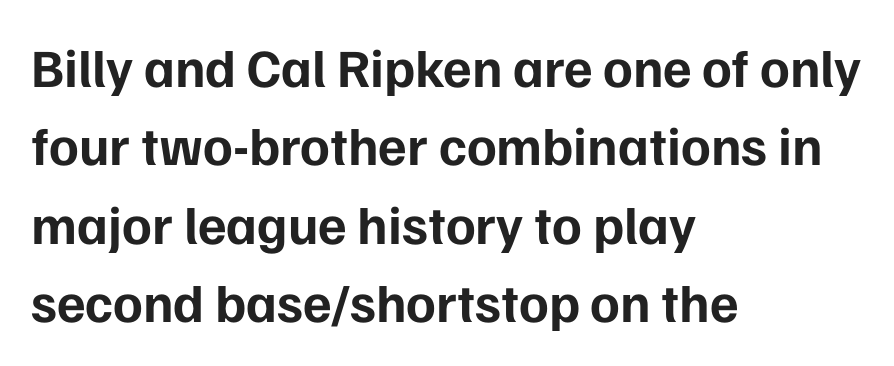
Q: Is the text bold? A: Yes.
Q: Is the text italic (slanted)? A: No, it is upright.
Q: Is the typeface a serif or a sans-serif typeface? A: Sans-serif.
Q: Is the text underlined? A: No.
Q: How is the paragraph aligned? A: Left-aligned.
Q: Is the spacing between letters normal or unusually wide? A: Normal.
Q: Is the spacing between lines tight, normal or loose? A: Normal.
Q: Width (condensed, normal, or wide)? A: Normal.
Q: Stroke contrast? A: Low.
Q: x-height? A: Medium.
Q: Monospaced? A: No.
